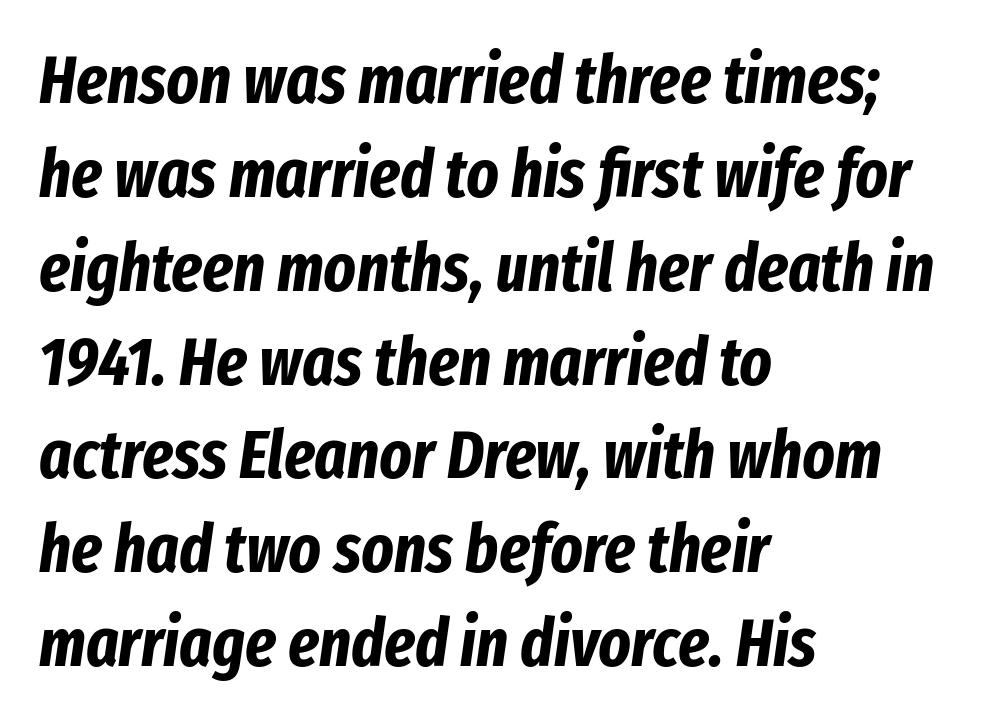
The image shows 68 px bold, condensed type, italic (leaning right); set left-aligned, normal line spacing (1.38x), normal letter spacing, not underlined; low stroke contrast and a medium x-height.
